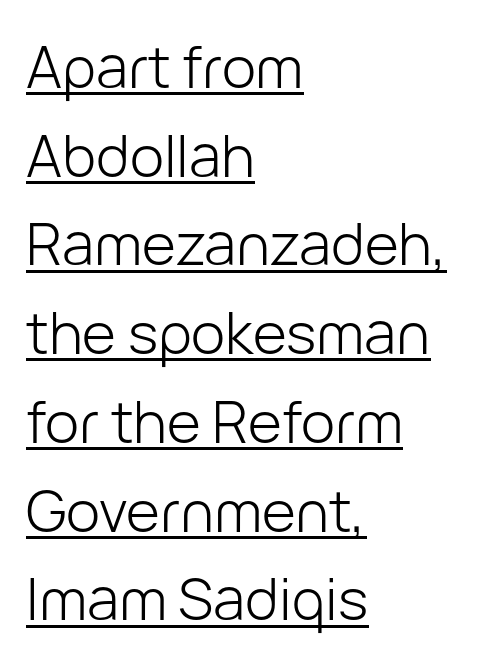
{"serif": "no", "italic": "no", "bold": "no", "weight": "light", "width": "normal", "stroke_contrast": "low", "x_height": "medium", "monospaced": "no", "underline": "yes", "align": "left", "line_spacing": "normal", "line_spacing_ratio": 1.53, "letter_spacing": "normal", "letter_spacing_em": 0.0, "glyph_px": 58}
